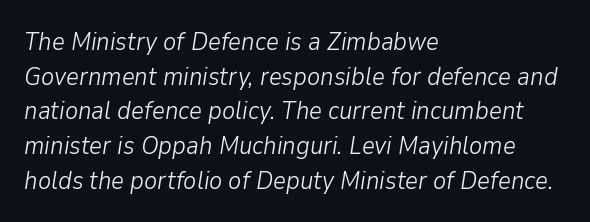
{"italic": "yes", "lean": "right", "slant_degrees": 9, "bold": "no", "underline": "no", "align": "left", "line_spacing": "normal", "line_spacing_ratio": 1.39, "letter_spacing": "normal", "letter_spacing_em": 0.0, "glyph_px": 25}
